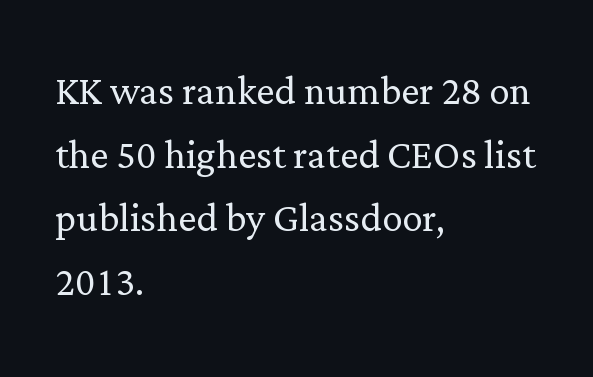
{"serif": "yes", "italic": "no", "bold": "no", "weight": "light", "width": "normal", "stroke_contrast": "low", "x_height": "medium", "monospaced": "no", "underline": "no", "align": "left", "line_spacing": "normal", "line_spacing_ratio": 1.25, "letter_spacing": "normal", "letter_spacing_em": 0.0, "glyph_px": 51}
